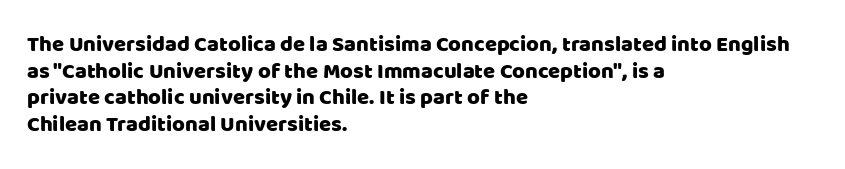
A student would call this left alignment; a typographer would say flush left, rag right. Nobody touched the tracking dial on this one. Tall strokes in this sample are plumb rather than angled. Descenders are the only things crossing below the line.
